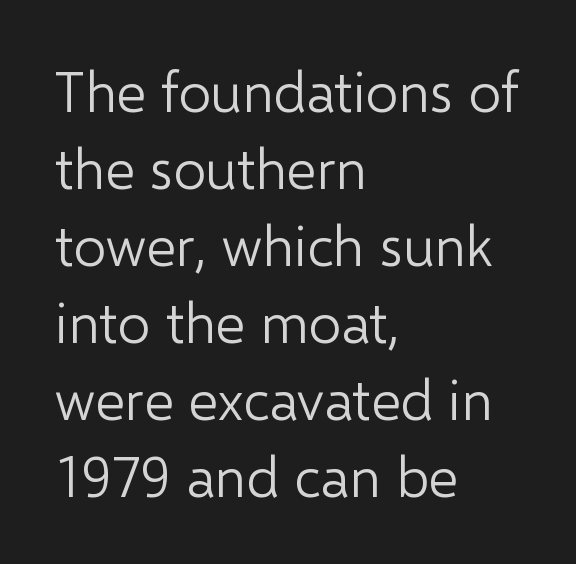
The image shows 57 px light sans-serif type, upright; set left-aligned, normal line spacing (1.35x), normal letter spacing, not underlined; low stroke contrast and a medium x-height.
